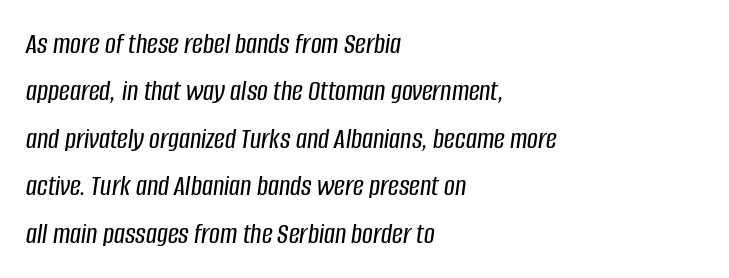
Q: Is the text italic (slanted)? A: Yes, it leans right by about 8 degrees.
Q: Is the text underlined? A: No.
Q: How is the paragraph aligned? A: Left-aligned.
Q: Is the spacing between letters normal or unusually wide? A: Normal.
Q: Is the spacing between lines tight, normal or loose? A: Normal.
Q: Width (condensed, normal, or wide)? A: Condensed.
Q: Stroke contrast? A: Low.
Q: x-height? A: Large.
Q: Monospaced? A: No.
